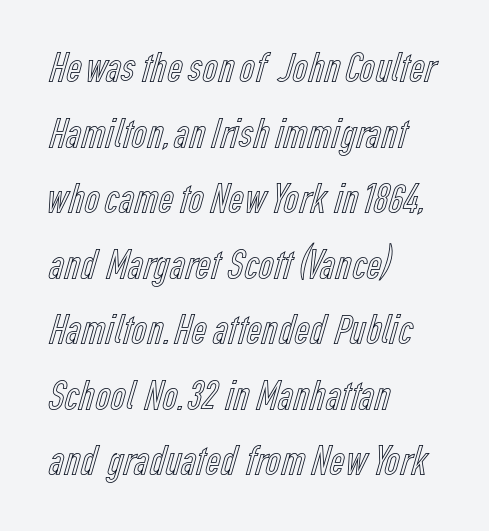
Q: Is the text italic (slanted)? A: Yes.
Q: Is the text underlined? A: No.
Q: How is the paragraph aligned? A: Left-aligned.
Q: Is the spacing between letters normal or unusually wide? A: Normal.
Q: Is the spacing between lines tight, normal or loose? A: Normal.
Q: Width (condensed, normal, or wide)? A: Condensed.
Q: x-height? A: Medium.
Q: Monospaced? A: No.
